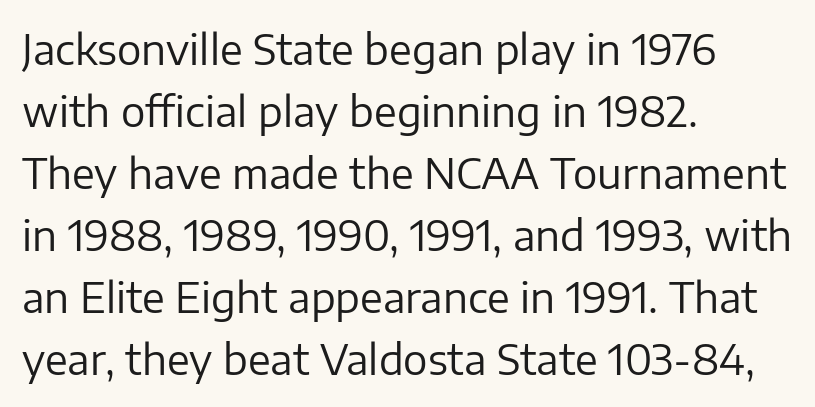
{"serif": "no", "italic": "no", "bold": "no", "weight": "regular", "width": "normal", "stroke_contrast": "low", "x_height": "medium", "monospaced": "no", "underline": "no", "align": "left", "line_spacing": "normal", "line_spacing_ratio": 1.51, "letter_spacing": "normal", "letter_spacing_em": 0.0, "glyph_px": 41}
